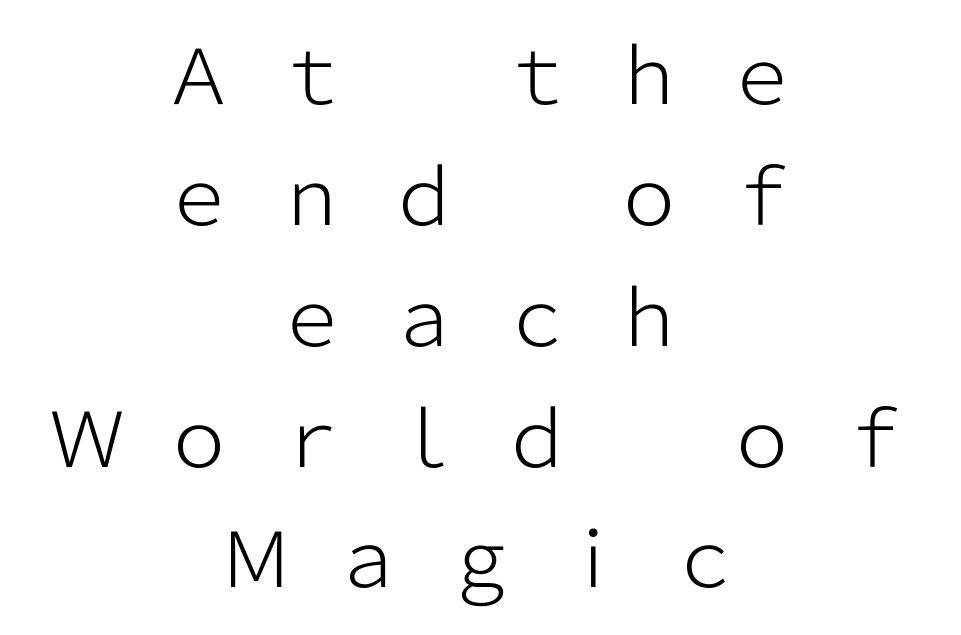
Q: Is the text bold? A: No.
Q: Is the text italic (slanted)? A: No, it is upright.
Q: Is the typeface a serif or a sans-serif typeface? A: Sans-serif.
Q: Is the text underlined? A: No.
Q: How is the paragraph aligned? A: Centered.
Q: Is the spacing between letters normal or unusually wide? A: Unusually wide.
Q: Is the spacing between lines tight, normal or loose? A: Normal.
Q: Width (condensed, normal, or wide)? A: Normal.
Q: Stroke contrast? A: Low.
Q: x-height? A: Medium.
Q: Monospaced? A: No.
